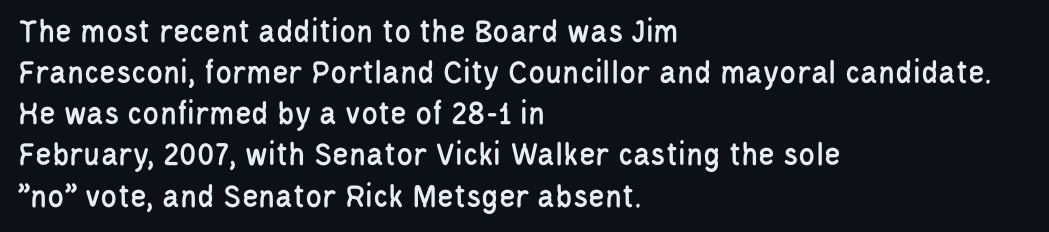
Q: Is the text italic (slanted)? A: No, it is upright.
Q: Is the typeface a serif or a sans-serif typeface? A: Sans-serif.
Q: Is the text underlined? A: No.
Q: How is the paragraph aligned? A: Left-aligned.
Q: Is the spacing between letters normal or unusually wide? A: Normal.
Q: Width (condensed, normal, or wide)? A: Condensed.
Q: Stroke contrast? A: Low.
Q: x-height? A: Large.
Q: Monospaced? A: No.
